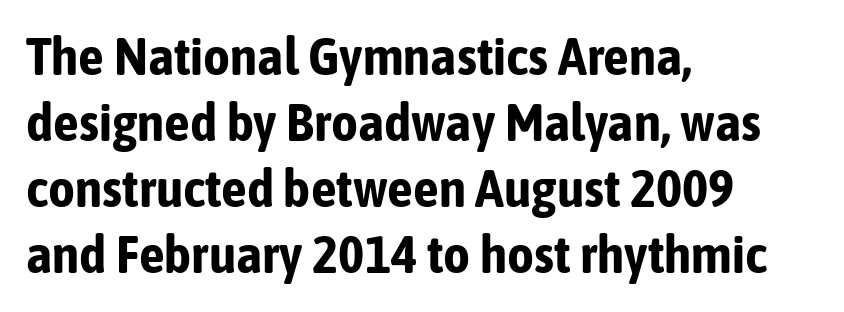
{"serif": "no", "italic": "no", "bold": "yes", "weight": "bold", "width": "condensed", "stroke_contrast": "low", "x_height": "medium", "monospaced": "no", "underline": "no", "align": "left", "line_spacing": "normal", "line_spacing_ratio": 1.27, "letter_spacing": "normal", "letter_spacing_em": 0.0, "glyph_px": 52}
